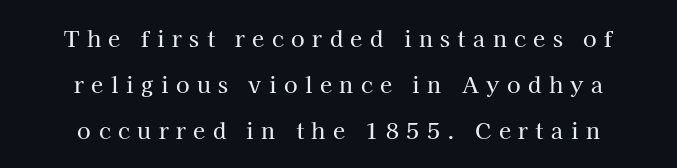
A bare baseline throughout the passage. Visually the block forms a symmetrical silhouette, jagged on both flanks. Honestly, the letter spacing is so wide it's the main thing you notice. Every stem runs plumb, perpendicular to the baseline.
